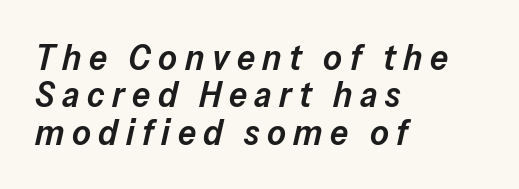
Glyph-to-glyph distance is far greater than everyday printed text. Every character sits at an angle, as italics do. You could barely slide anything between these rows. The paragraph has a hard left edge and a soft right edge. Caption: semibold face, moderately heavy strokes.
